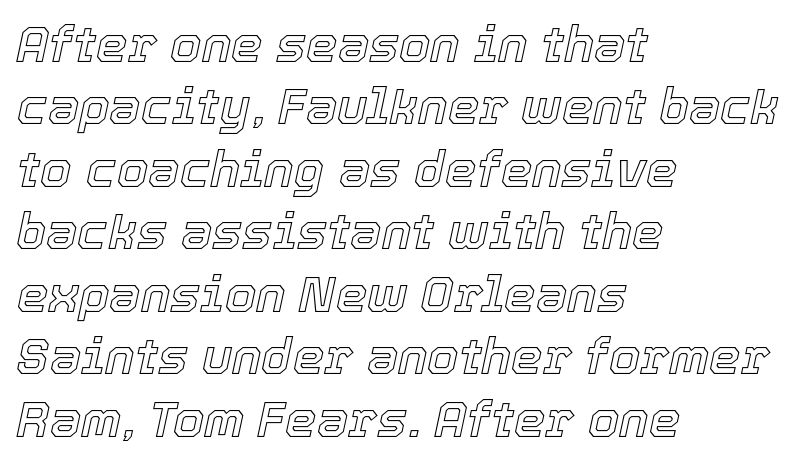
The image shows 50 px text type, italic (leaning right); set left-aligned, normal line spacing (1.25x), normal letter spacing, not underlined; a medium x-height.
